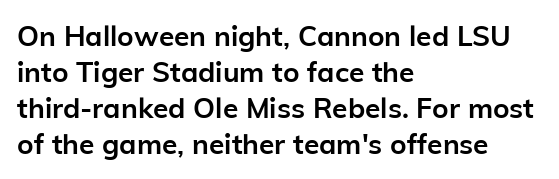
Q: Is the text bold? A: Yes.
Q: Is the text italic (slanted)? A: No, it is upright.
Q: Is the typeface a serif or a sans-serif typeface? A: Sans-serif.
Q: Is the text underlined? A: No.
Q: How is the paragraph aligned? A: Left-aligned.
Q: Is the spacing between letters normal or unusually wide? A: Normal.
Q: Is the spacing between lines tight, normal or loose? A: Normal.
Q: Width (condensed, normal, or wide)? A: Normal.
Q: Stroke contrast? A: Low.
Q: x-height? A: Medium.
Q: Monospaced? A: No.
